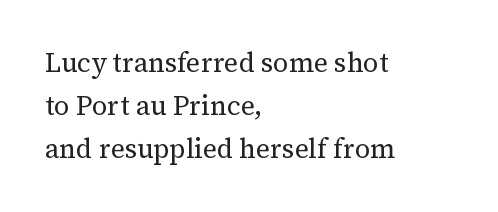
{"italic": "no", "bold": "no", "underline": "no", "align": "left", "line_spacing": "normal", "line_spacing_ratio": 1.59, "letter_spacing": "normal", "letter_spacing_em": 0.0, "glyph_px": 27}
